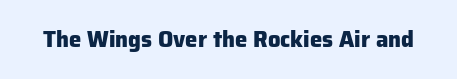
{"italic": "no", "bold": "yes", "underline": "no", "letter_spacing": "normal", "letter_spacing_em": 0.0, "glyph_px": 22}
